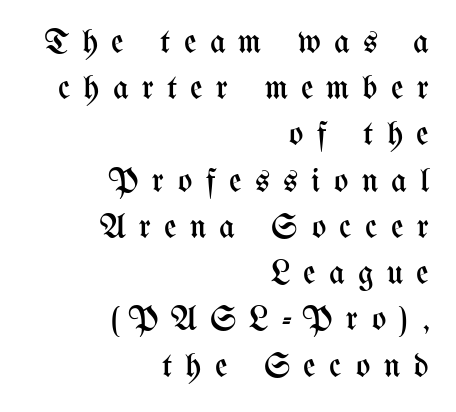
The image shows 34 px regular-weight, condensed type, upright; set right-aligned, normal line spacing (1.36x), unusually wide letter spacing (+0.39 em), not underlined; medium stroke contrast and a medium x-height.
